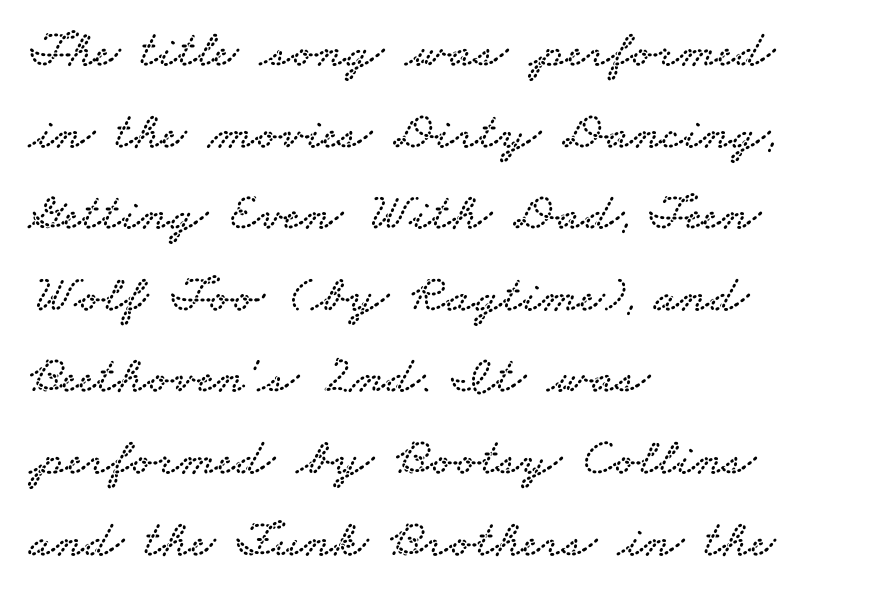
Q: Is the typeface a serif or a sans-serif typeface? A: Serif.
Q: Is the text underlined? A: No.
Q: How is the paragraph aligned? A: Left-aligned.
Q: Is the spacing between letters normal or unusually wide? A: Normal.
Q: Is the spacing between lines tight, normal or loose? A: Normal.
Q: Width (condensed, normal, or wide)? A: Wide.
Q: Stroke contrast? A: Low.
Q: x-height? A: Small.
Q: Monospaced? A: No.
